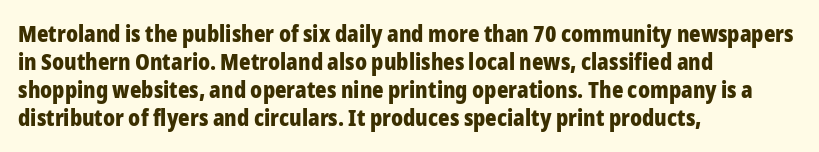
The image shows 22 px bold type, upright; set left-aligned, normal line spacing (1.28x), normal letter spacing, not underlined.
